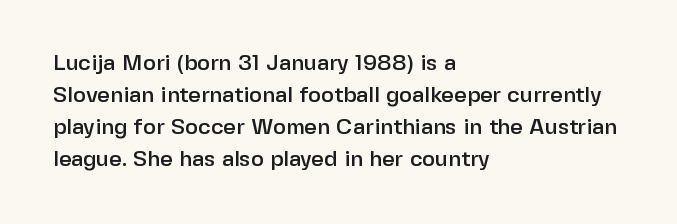
{"italic": "no", "underline": "no", "align": "left", "line_spacing": "normal", "line_spacing_ratio": 1.45, "letter_spacing": "normal", "letter_spacing_em": 0.0, "glyph_px": 22}
